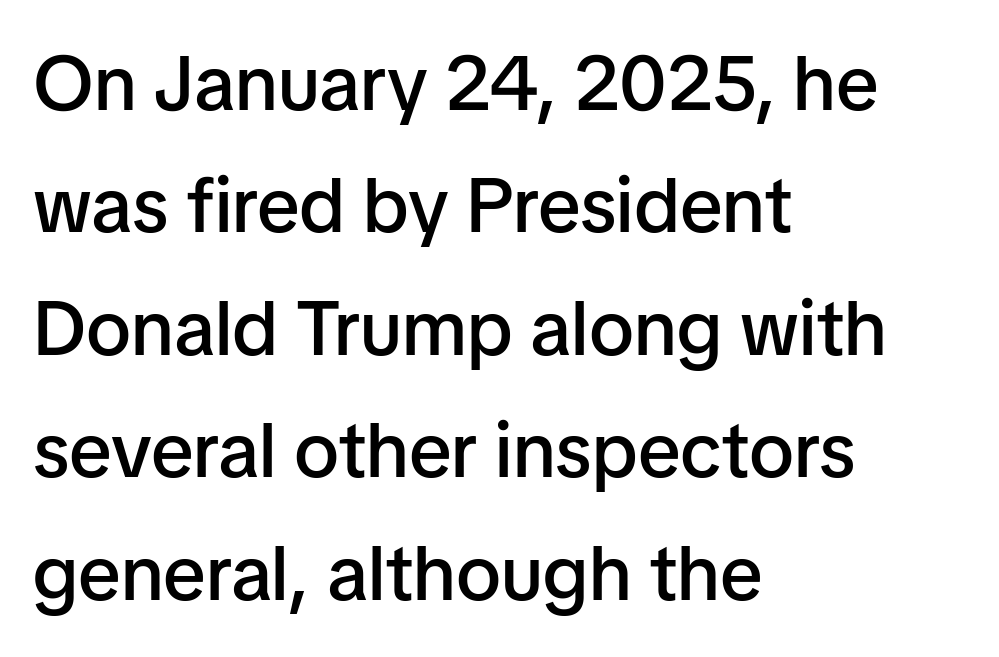
On the weight axis this lands at semibold, roughly 600. Classification — sans serif. Here the designer chose a conventional face with non-uniform glyph widths. Whoever set this chose a conventional vertical rhythm. The compositor pushed each line to the left boundary. The axis of the letterforms is exactly vertical.
